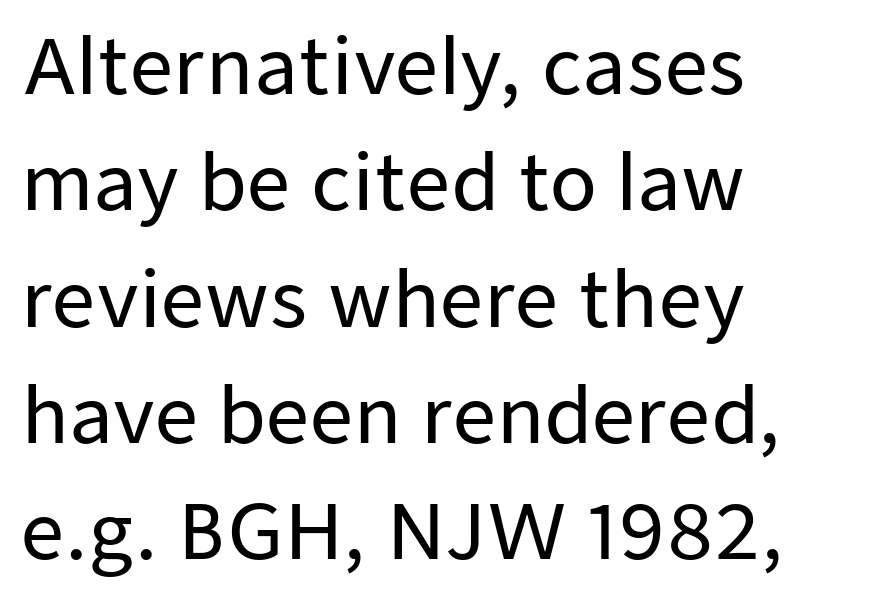
{"serif": "no", "italic": "no", "width": "normal", "stroke_contrast": "low", "x_height": "medium", "monospaced": "no", "underline": "no", "align": "left", "line_spacing": "normal", "line_spacing_ratio": 1.53, "letter_spacing": "normal", "letter_spacing_em": 0.0, "glyph_px": 76}
